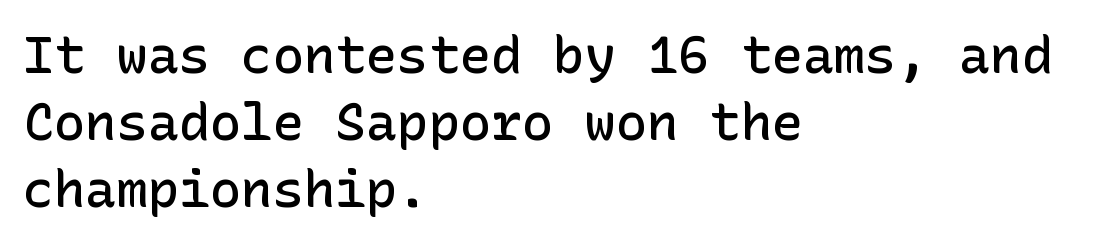
Q: Is the text bold? A: Semi-bold.
Q: Is the text italic (slanted)? A: No, it is upright.
Q: Is the typeface a serif or a sans-serif typeface? A: Sans-serif.
Q: Is the text underlined? A: No.
Q: How is the paragraph aligned? A: Left-aligned.
Q: Is the spacing between letters normal or unusually wide? A: Normal.
Q: Is the spacing between lines tight, normal or loose? A: Normal.
Q: Width (condensed, normal, or wide)? A: Normal.
Q: Stroke contrast? A: Low.
Q: x-height? A: Medium.
